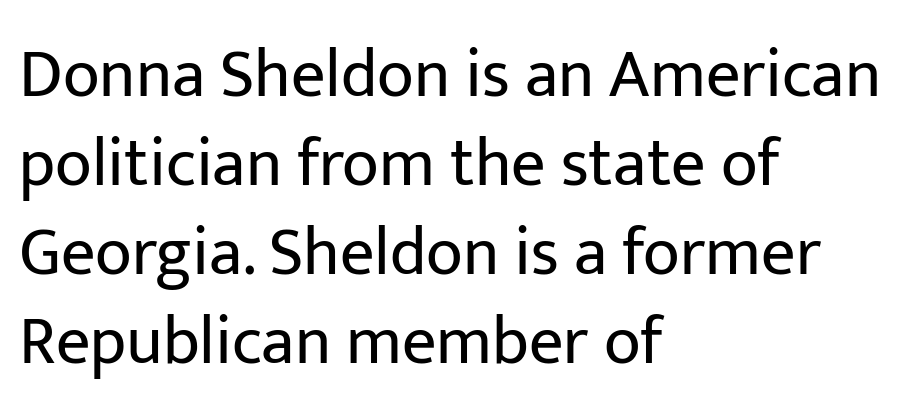
{"serif": "no", "italic": "no", "bold": "no", "weight": "regular", "width": "normal", "stroke_contrast": "low", "x_height": "medium", "monospaced": "no", "underline": "no", "align": "left", "line_spacing": "normal", "line_spacing_ratio": 1.31, "letter_spacing": "normal", "letter_spacing_em": 0.0, "glyph_px": 68}
